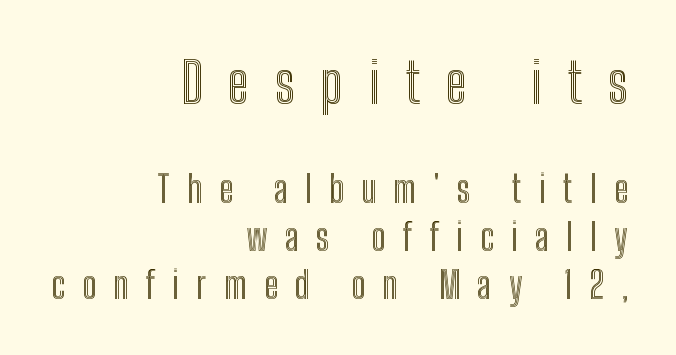
{"italic": "no", "width": "condensed", "x_height": "medium", "monospaced": "no", "underline": "no", "align": "right", "line_spacing": "normal", "line_spacing_ratio": 1.3, "letter_spacing": "wide", "letter_spacing_em": 0.46, "larger_block": "first", "size_ratio": 1.51, "glyph_px": 56}
